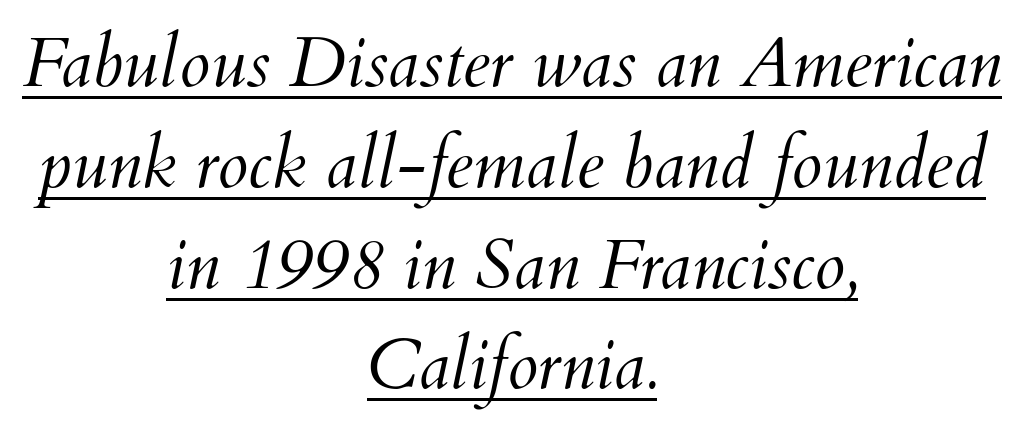
{"italic": "yes", "lean": "right", "slant_degrees": 12, "bold": "no", "weight": "light", "width": "normal", "stroke_contrast": "medium", "x_height": "small", "monospaced": "no", "underline": "yes", "align": "center", "line_spacing": "normal", "line_spacing_ratio": 1.44, "letter_spacing": "normal", "letter_spacing_em": 0.0, "glyph_px": 70}
